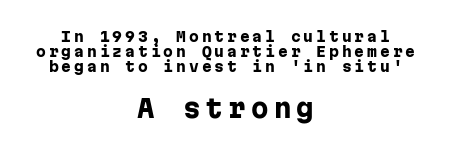
Q: Is the text bold? A: Yes.
Q: Is the text italic (slanted)? A: No, it is upright.
Q: Is the text underlined? A: No.
Q: How is the paragraph aligned? A: Centered.
Q: Is the spacing between letters normal or unusually wide? A: Unusually wide.
Q: Is the spacing between lines tight, normal or loose? A: Tight.
Q: Which block of text is set in a larger size, the first (top) or the second (bottom)? A: The second (bottom) one.
